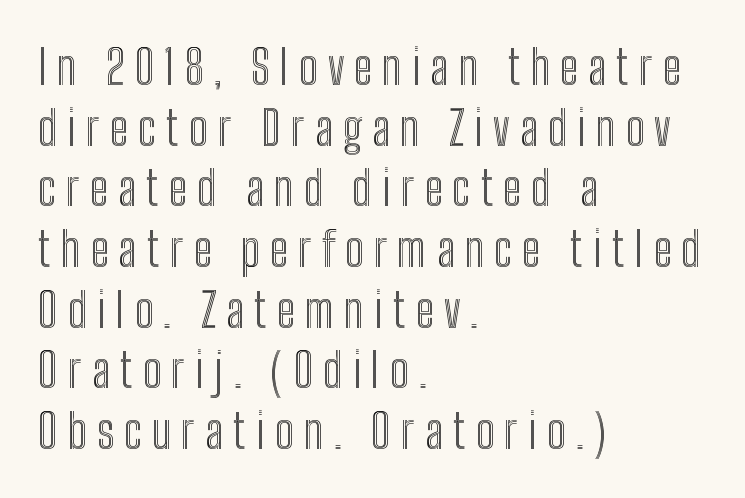
Q: Is the text italic (slanted)? A: No, it is upright.
Q: Is the text underlined? A: No.
Q: How is the paragraph aligned? A: Left-aligned.
Q: Is the spacing between letters normal or unusually wide? A: Unusually wide.
Q: Is the spacing between lines tight, normal or loose? A: Normal.
Q: Width (condensed, normal, or wide)? A: Condensed.
Q: x-height? A: Medium.
Q: Monospaced? A: No.
